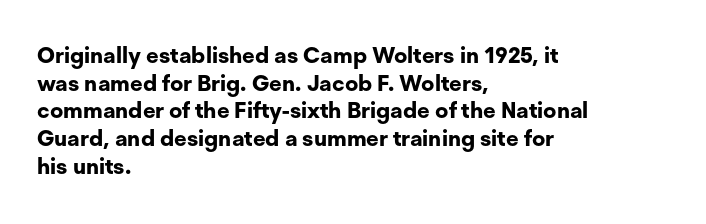
{"italic": "no", "bold": "yes", "underline": "no", "align": "left", "line_spacing": "normal", "line_spacing_ratio": 1.26, "letter_spacing": "normal", "letter_spacing_em": 0.0, "glyph_px": 22}
